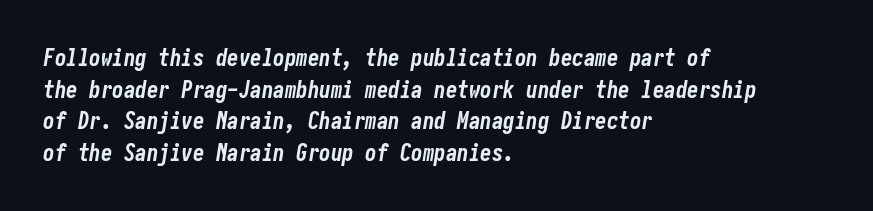
Q: Is the text bold? A: Yes.
Q: Is the text italic (slanted)? A: Yes, it leans right by about 10 degrees.
Q: Is the text underlined? A: No.
Q: How is the paragraph aligned? A: Left-aligned.
Q: Is the spacing between letters normal or unusually wide? A: Normal.
Q: Is the spacing between lines tight, normal or loose? A: Normal.
